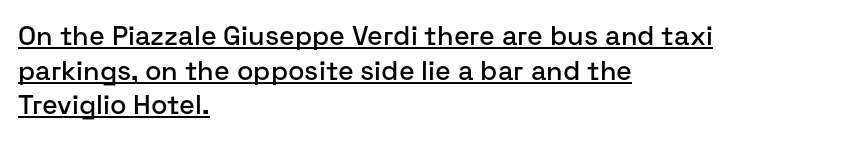
Q: Is the text italic (slanted)? A: No, it is upright.
Q: Is the text underlined? A: Yes.
Q: How is the paragraph aligned? A: Left-aligned.
Q: Is the spacing between letters normal or unusually wide? A: Normal.
Q: Is the spacing between lines tight, normal or loose? A: Normal.
